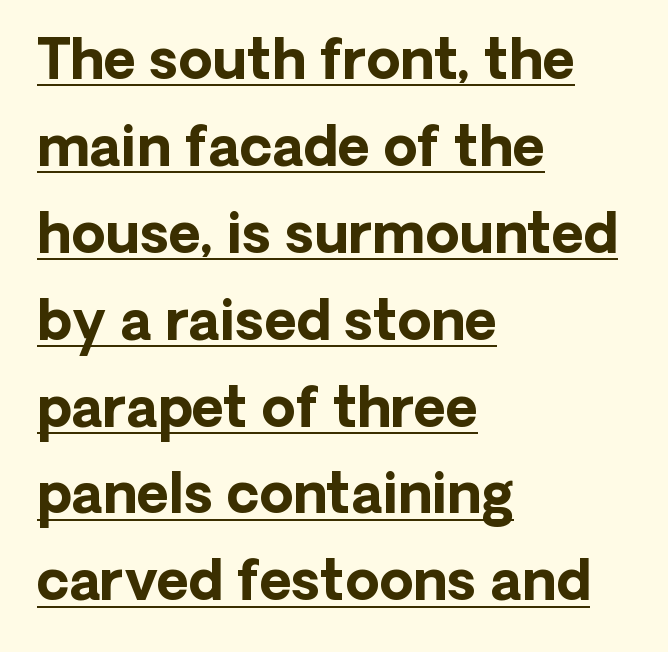
The image shows 55 px bold sans-serif type, upright; set left-aligned, normal line spacing (1.58x), normal letter spacing, underlined; low stroke contrast and a medium x-height.
